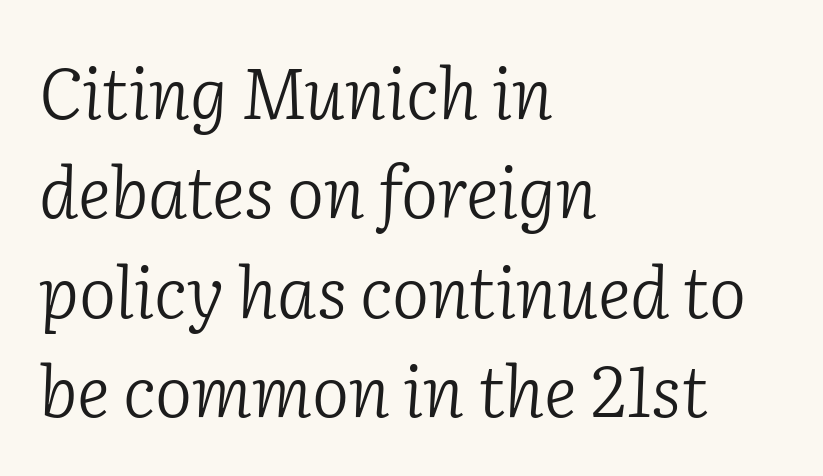
{"serif": "yes", "italic": "yes", "lean": "right", "slant_degrees": 2, "bold": "no", "weight": "light", "width": "normal", "stroke_contrast": "low", "x_height": "medium", "monospaced": "no", "underline": "no", "align": "left", "line_spacing": "normal", "line_spacing_ratio": 1.42, "letter_spacing": "normal", "letter_spacing_em": 0.0, "glyph_px": 70}
